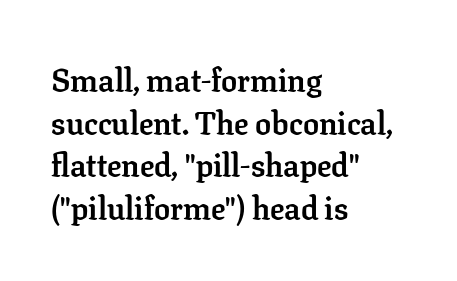
Typeset ragged right — the left edge is the straight one. Honestly, the row spacing looks completely unremarkable. Beneath every word, the page is bare. The face used here has the dense, thick strokes of a bold.
